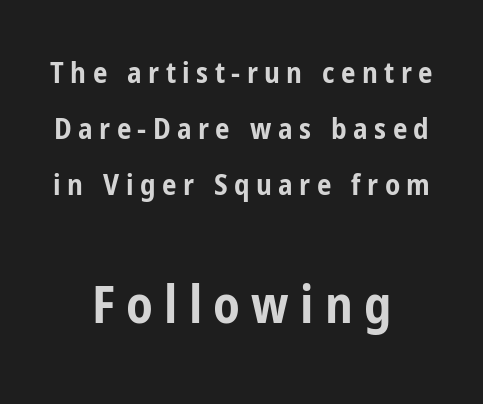
{"serif": "no", "italic": "no", "bold": "yes", "weight": "bold", "width": "condensed", "stroke_contrast": "low", "x_height": "medium", "monospaced": "no", "underline": "no", "align": "center", "line_spacing": "loose", "line_spacing_ratio": 1.93, "letter_spacing": "wide", "letter_spacing_em": 0.22, "larger_block": "second", "size_ratio": 1.76, "glyph_px": 51}
